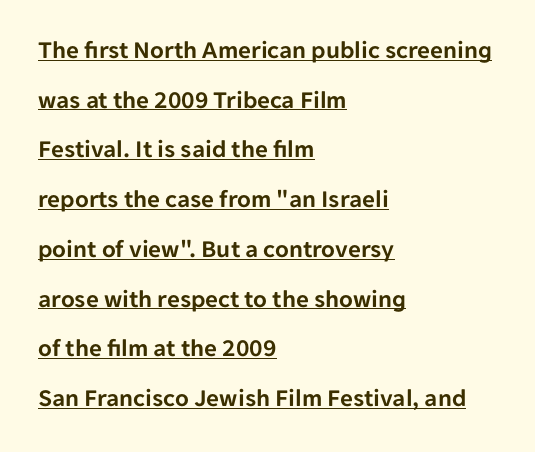
Q: Is the text italic (slanted)? A: No, it is upright.
Q: Is the text underlined? A: Yes.
Q: How is the paragraph aligned? A: Left-aligned.
Q: Is the spacing between letters normal or unusually wide? A: Normal.
Q: Is the spacing between lines tight, normal or loose? A: Loose.
